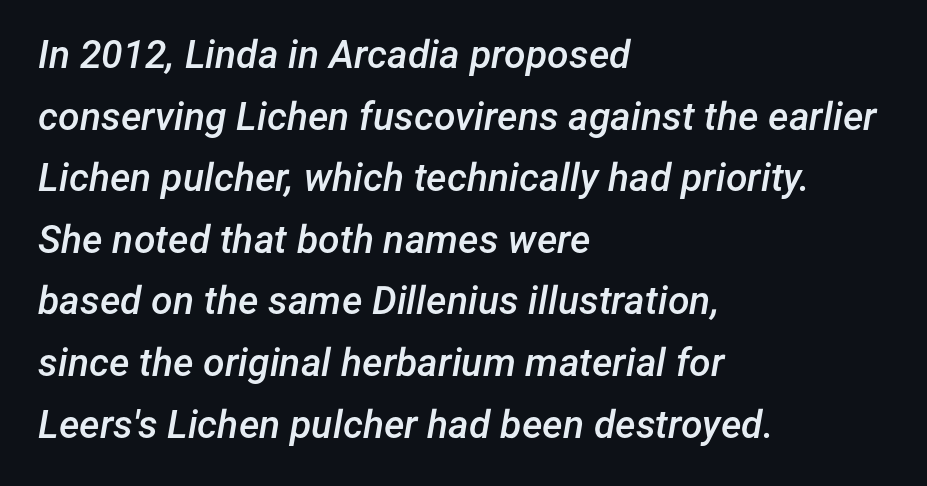
Q: Is the text bold? A: Semi-bold.
Q: Is the text italic (slanted)? A: Yes, it leans right by about 12 degrees.
Q: Is the text underlined? A: No.
Q: How is the paragraph aligned? A: Left-aligned.
Q: Is the spacing between letters normal or unusually wide? A: Normal.
Q: Is the spacing between lines tight, normal or loose? A: Normal.
Q: Width (condensed, normal, or wide)? A: Normal.
Q: Stroke contrast? A: Low.
Q: x-height? A: Medium.
Q: Monospaced? A: No.
